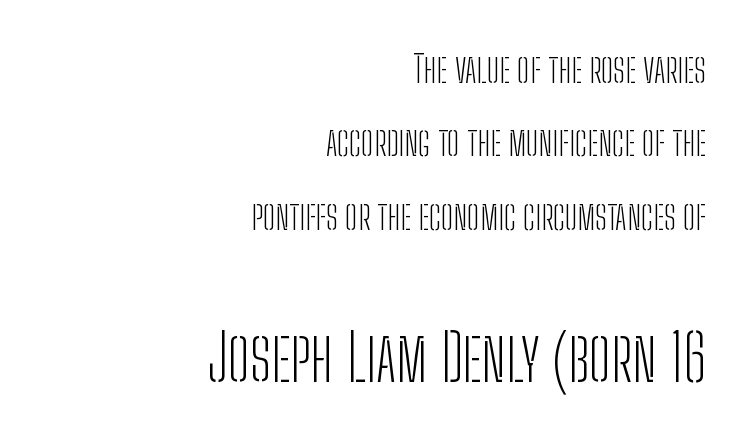
Q: Is the text bold? A: No.
Q: Is the text italic (slanted)? A: No, it is upright.
Q: Is the typeface a serif or a sans-serif typeface? A: Sans-serif.
Q: Is the text underlined? A: No.
Q: How is the paragraph aligned? A: Right-aligned.
Q: Is the spacing between letters normal or unusually wide? A: Normal.
Q: Is the spacing between lines tight, normal or loose? A: Loose.
Q: Which block of text is set in a larger size, the first (top) or the second (bottom)? A: The second (bottom) one.
Q: Width (condensed, normal, or wide)? A: Condensed.
Q: Stroke contrast? A: Low.
Q: x-height? A: Medium.
Q: Monospaced? A: No.
